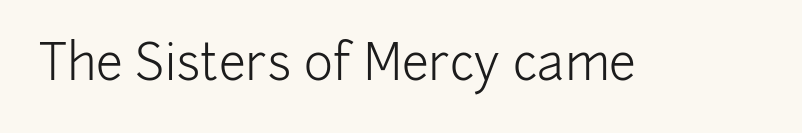
Ink coverage per letter is moderate at most. The glyphs are unaccompanied by any horizontal stroke below them. This is the regular roman posture of the typeface. Letter spacing: default.
